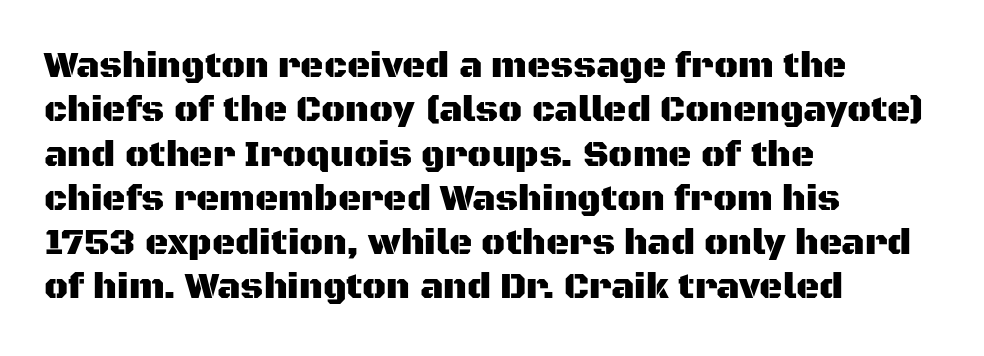
You could not count columns in this text — the font is proportionally spaced. Honestly, there is no underline to notice here at all. A typesetter would label this face a sans. Which margin do the lines hug? The left one — the right edge is uneven. Caption: standard tracking, unaltered. Do the letters lean? They stand straight.
